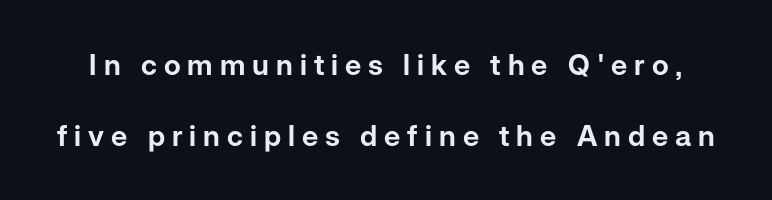
Q: Is the text italic (slanted)? A: No, it is upright.
Q: Is the typeface a serif or a sans-serif typeface? A: Sans-serif.
Q: Is the text underlined? A: No.
Q: Is the spacing between letters normal or unusually wide? A: Unusually wide.
Q: Is the spacing between lines tight, normal or loose? A: Loose.
Q: Width (condensed, normal, or wide)? A: Normal.
Q: Stroke contrast? A: Low.
Q: x-height? A: Medium.
Q: Monospaced? A: No.
